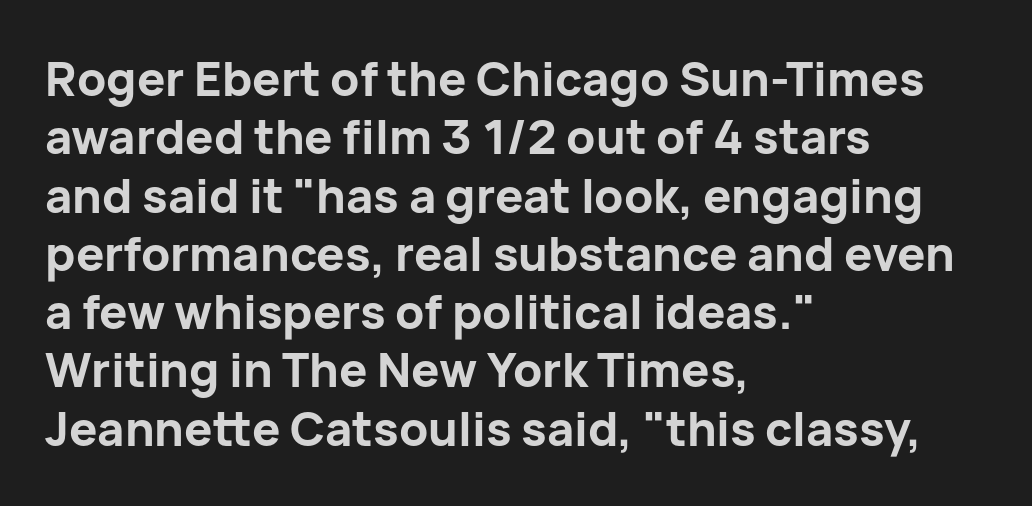
A student would call this left alignment; a typographer would say flush left, rag right. Looks like regular typesetting: each glyph gets only the width it needs. Letters rest on an invisible, unmarked baseline. The face used here has the dense, thick strokes of a bold. What stands out about the letter spacing? Nothing — it is the standard amount.
